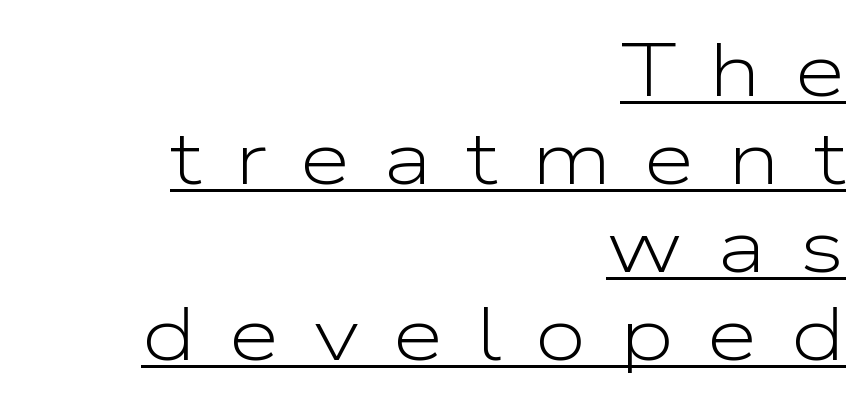
The image shows 74 px light, wide sans-serif type, upright; set right-aligned, line spacing 1.19x, unusually wide letter spacing (+0.45 em), underlined; low stroke contrast and a medium x-height.
